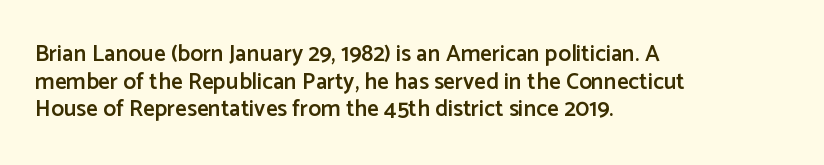
One-word summary of the alignment: left. The strokes are fattened partway — semibold, not bold. The letters stand straight up with perfectly vertical stems. The tracking reads as untouched default to a designer's eye.
